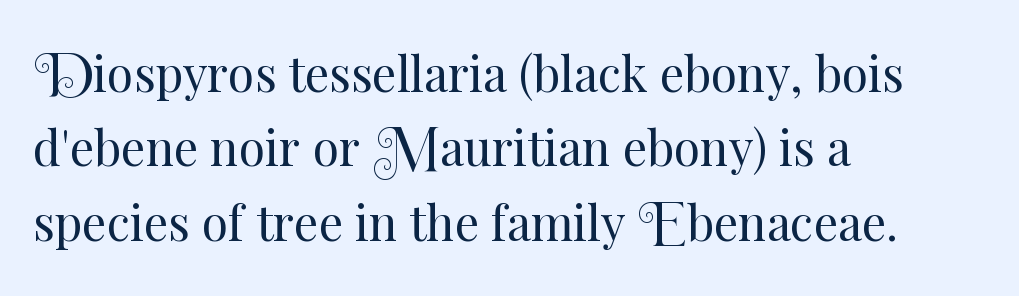
The image shows 48 px regular-weight type, upright; set left-aligned, normal line spacing (1.55x), normal letter spacing, not underlined; medium stroke contrast and a small x-height.
